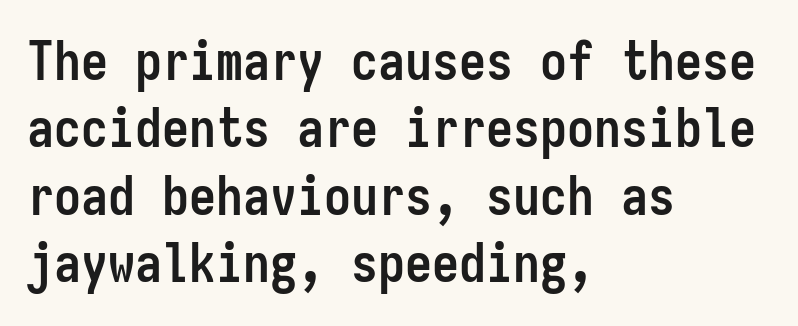
{"serif": "no", "italic": "no", "bold": "yes", "weight": "semibold", "width": "condensed", "stroke_contrast": "low", "x_height": "medium", "monospaced": "yes", "underline": "no", "align": "left", "line_spacing": "normal", "line_spacing_ratio": 1.25, "letter_spacing": "normal", "letter_spacing_em": 0.0, "glyph_px": 54}
